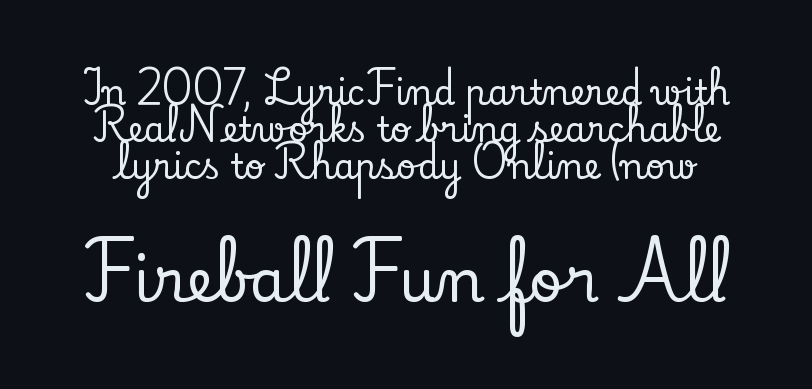
Block two is the big one; block one sits smaller above it. No word sits above an underline. Spacing verdict: proportional, widths tailored to each character. The letters stand straight up with perfectly vertical stems. The typeface chosen for these lines features serifs. Regarding leading, the lines here are crowded together.
